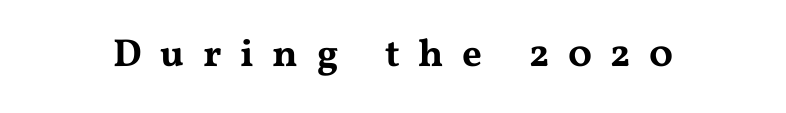
{"serif": "yes", "italic": "no", "width": "wide", "stroke_contrast": "medium", "x_height": "medium", "monospaced": "no", "underline": "no", "letter_spacing": "wide", "letter_spacing_em": 0.48, "glyph_px": 39}
